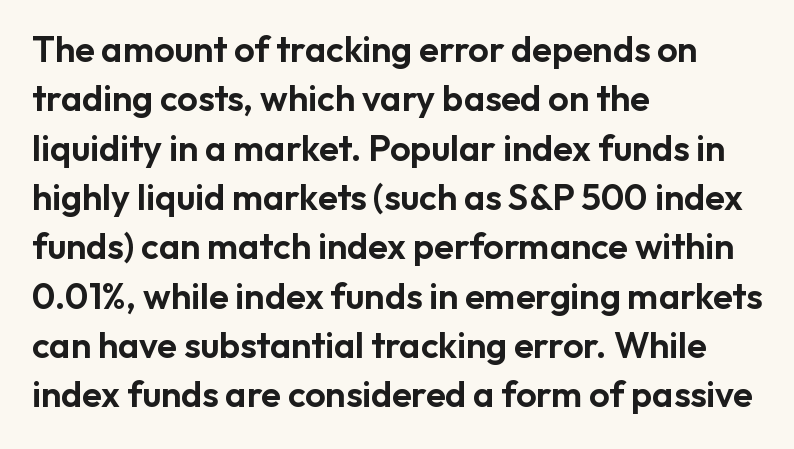
{"serif": "no", "italic": "no", "width": "normal", "stroke_contrast": "low", "x_height": "medium", "monospaced": "no", "underline": "no", "align": "left", "line_spacing": "normal", "line_spacing_ratio": 1.37, "letter_spacing": "normal", "letter_spacing_em": 0.0, "glyph_px": 36}
